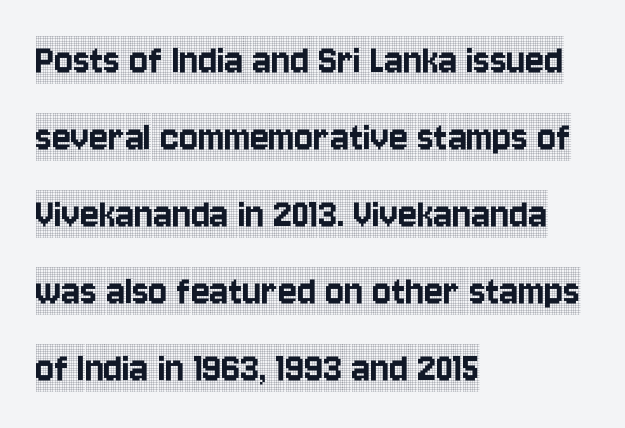
The image shows 44 px condensed serif type, upright; set left-aligned, line spacing 1.75x, normal letter spacing, not underlined; a large x-height.
